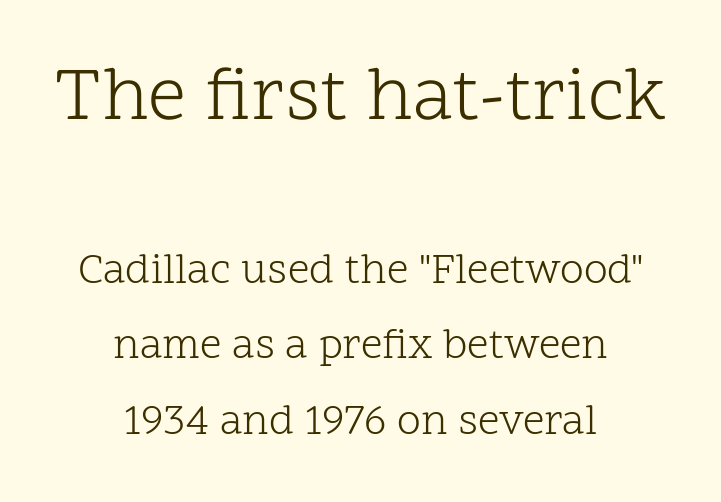
{"serif": "yes", "italic": "no", "bold": "no", "weight": "light", "width": "normal", "stroke_contrast": "low", "x_height": "medium", "monospaced": "no", "underline": "no", "align": "center", "line_spacing_ratio": 1.76, "letter_spacing": "normal", "letter_spacing_em": 0.0, "larger_block": "first", "size_ratio": 1.77, "glyph_px": 76}
